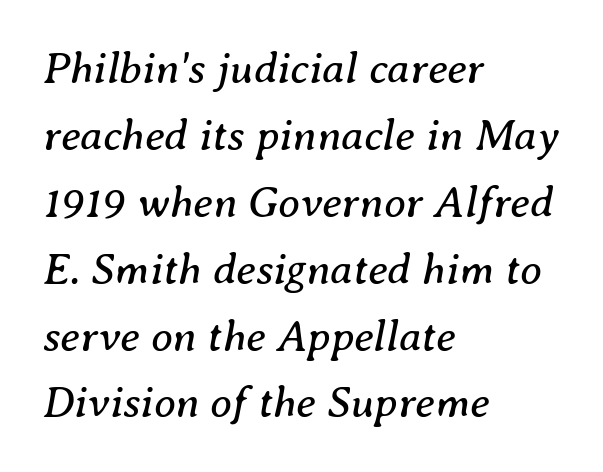
Spacing verdict: proportional, widths tailored to each character. A typesetter would mark this as italic. The rendering shows small feet on the letterforms — a serif design. Leading: standard. Descenders are the only things crossing below the line.
